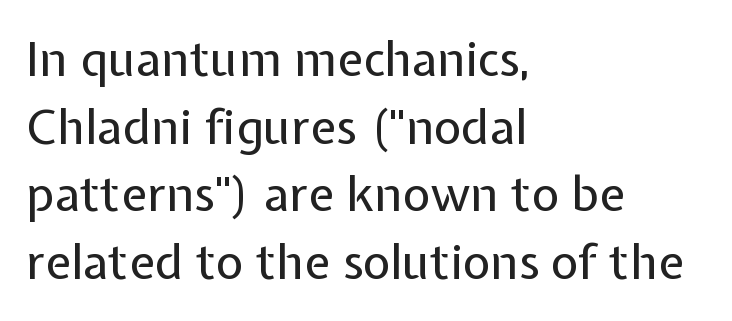
Q: Is the text bold? A: No.
Q: Is the text italic (slanted)? A: No, it is upright.
Q: Is the typeface a serif or a sans-serif typeface? A: Sans-serif.
Q: Is the text underlined? A: No.
Q: How is the paragraph aligned? A: Left-aligned.
Q: Is the spacing between letters normal or unusually wide? A: Normal.
Q: Is the spacing between lines tight, normal or loose? A: Normal.
Q: Width (condensed, normal, or wide)? A: Normal.
Q: Stroke contrast? A: Low.
Q: x-height? A: Medium.
Q: Monospaced? A: No.
